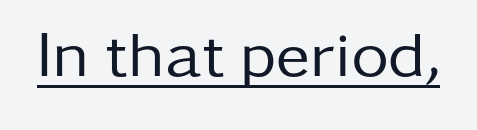
{"serif": "no", "italic": "no", "bold": "no", "weight": "regular", "width": "normal", "stroke_contrast": "low", "x_height": "medium", "monospaced": "no", "underline": "yes", "letter_spacing": "normal", "letter_spacing_em": 0.0, "glyph_px": 65}
